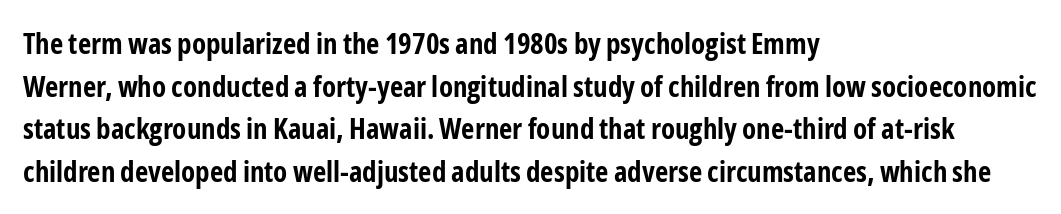
The image shows 29 px bold, condensed sans-serif type, upright; set left-aligned, normal line spacing (1.47x), normal letter spacing, not underlined; low stroke contrast and a medium x-height.
